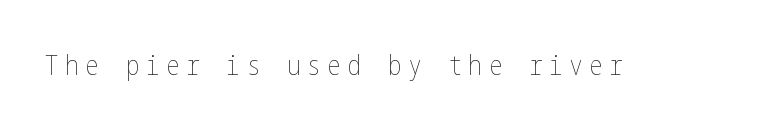
Think standard paragraph weight, or any step lighter than that. Letters rest on an invisible, unmarked baseline. The specimen reads as upright at a glance. The rendering inserts visible extra space after every character.
